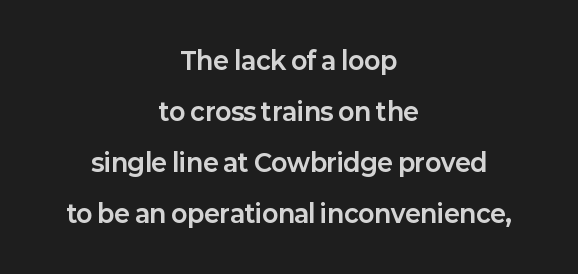
Q: Is the text bold? A: Yes.
Q: Is the text italic (slanted)? A: No, it is upright.
Q: Is the text underlined? A: No.
Q: How is the paragraph aligned? A: Centered.
Q: Is the spacing between letters normal or unusually wide? A: Normal.
Q: Is the spacing between lines tight, normal or loose? A: Loose.
